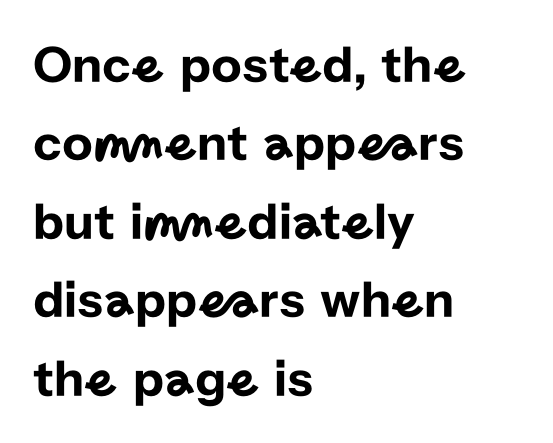
{"serif": "no", "italic": "no", "width": "normal", "stroke_contrast": "low", "x_height": "medium", "monospaced": "no", "underline": "no", "align": "left", "line_spacing": "normal", "line_spacing_ratio": 1.48, "letter_spacing": "normal", "letter_spacing_em": 0.0, "glyph_px": 53}
